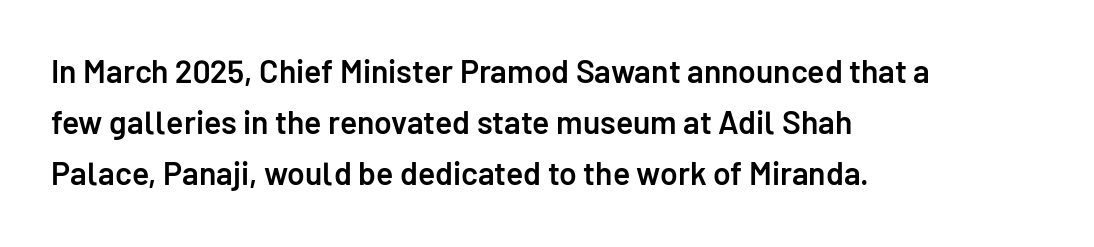
{"serif": "no", "italic": "no", "bold": "semi", "weight": "semibold", "width": "normal", "stroke_contrast": "low", "x_height": "medium", "monospaced": "no", "underline": "no", "align": "left", "line_spacing": "normal", "line_spacing_ratio": 1.6, "letter_spacing": "normal", "letter_spacing_em": 0.0, "glyph_px": 32}
